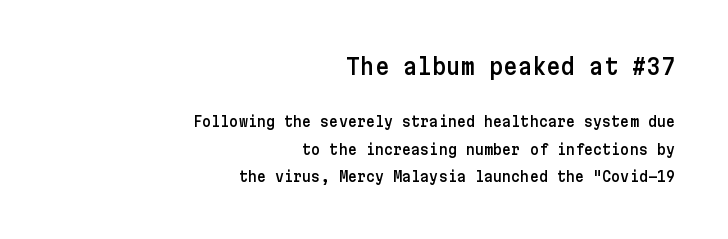
{"italic": "no", "underline": "no", "align": "right", "line_spacing": "loose", "line_spacing_ratio": 1.95, "letter_spacing": "normal", "letter_spacing_em": 0.0, "larger_block": "first", "size_ratio": 1.57, "glyph_px": 22}
